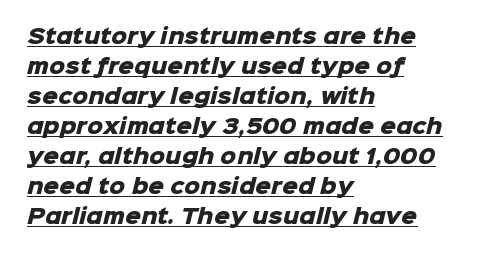
{"bold": "yes", "underline": "yes", "align": "left", "line_spacing": "normal", "line_spacing_ratio": 1.5, "letter_spacing": "normal", "letter_spacing_em": 0.0, "glyph_px": 20}
